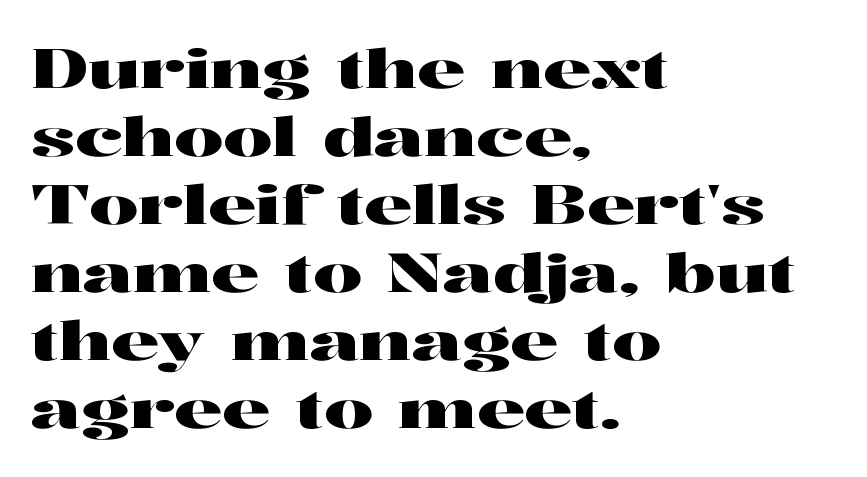
{"serif": "yes", "italic": "no", "width": "wide", "stroke_contrast": "high", "x_height": "medium", "monospaced": "no", "underline": "no", "align": "left", "line_spacing": "normal", "line_spacing_ratio": 1.26, "letter_spacing": "normal", "letter_spacing_em": 0.0, "glyph_px": 54}
